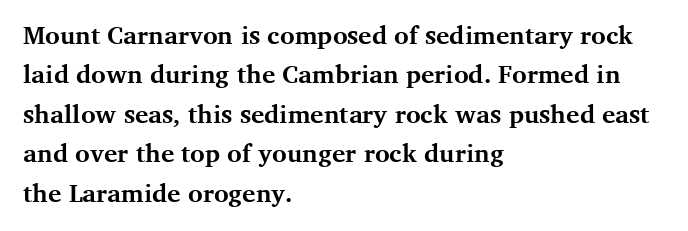
Evenly set lines give the paragraph a standard silhouette. Glance below the letters and you will spot only blank space. Typeset ragged right — the left edge is the straight one. This sample uses plain, unmodified letter spacing. Style check: upright. I'd describe the lettering as bold — thick and assertive.
